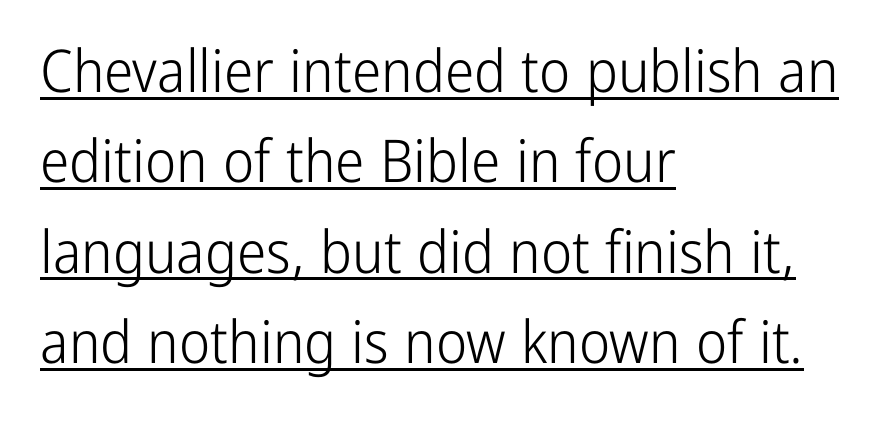
Q: Is the text bold? A: No.
Q: Is the text italic (slanted)? A: No, it is upright.
Q: Is the typeface a serif or a sans-serif typeface? A: Sans-serif.
Q: Is the text underlined? A: Yes.
Q: How is the paragraph aligned? A: Left-aligned.
Q: Is the spacing between letters normal or unusually wide? A: Normal.
Q: Is the spacing between lines tight, normal or loose? A: Normal.
Q: Width (condensed, normal, or wide)? A: Condensed.
Q: Stroke contrast? A: Low.
Q: x-height? A: Medium.
Q: Monospaced? A: No.
